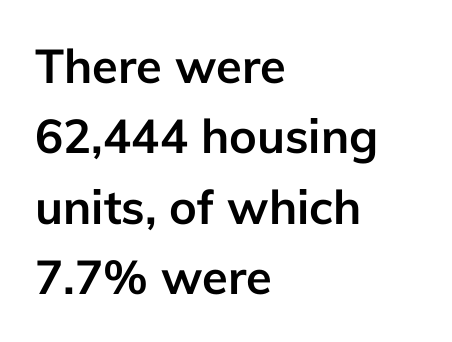
The gaps between neighbouring characters are ordinary and unremarkable. Chunky letters — that's bold for sure. The lettering holds an erect, upright posture throughout. No feet cap the strokes, marking this as sans-serif type. Words float on clear page, feet unadorned.
